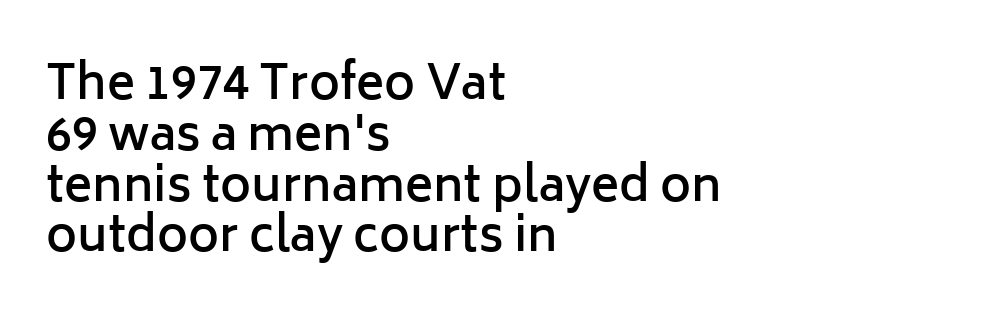
{"serif": "no", "italic": "no", "bold": "semi", "weight": "semibold", "width": "normal", "stroke_contrast": "low", "x_height": "medium", "monospaced": "no", "underline": "no", "align": "left", "line_spacing": "tight", "line_spacing_ratio": 1.08, "letter_spacing": "normal", "letter_spacing_em": 0.0, "glyph_px": 47}
